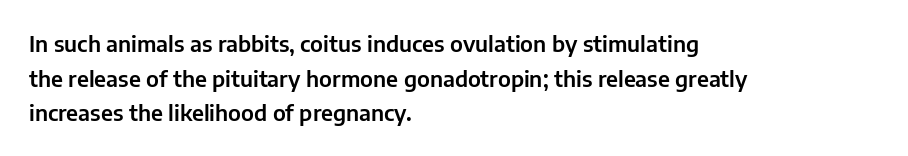
{"italic": "no", "underline": "no", "align": "left", "line_spacing": "normal", "line_spacing_ratio": 1.57, "letter_spacing": "normal", "letter_spacing_em": 0.0, "glyph_px": 22}
